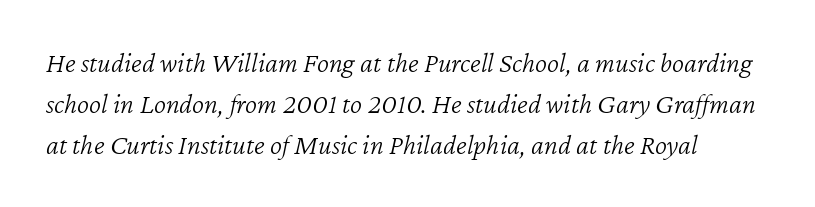
{"italic": "yes", "lean": "right", "slant_degrees": 12, "bold": "no", "weight": "light", "width": "normal", "stroke_contrast": "low", "x_height": "medium", "monospaced": "no", "underline": "no", "line_spacing": "normal", "line_spacing_ratio": 1.41, "letter_spacing": "normal", "letter_spacing_em": 0.0, "glyph_px": 29}
